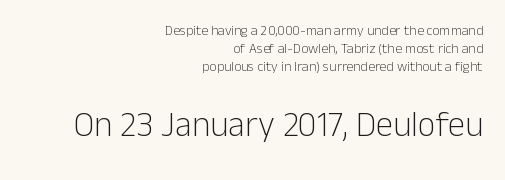
{"serif": "no", "italic": "no", "bold": "no", "weight": "light", "width": "normal", "stroke_contrast": "low", "x_height": "medium", "monospaced": "no", "underline": "no", "align": "right", "line_spacing": "normal", "line_spacing_ratio": 1.29, "letter_spacing": "normal", "letter_spacing_em": 0.0, "larger_block": "second", "size_ratio": 2.5, "glyph_px": 35}
